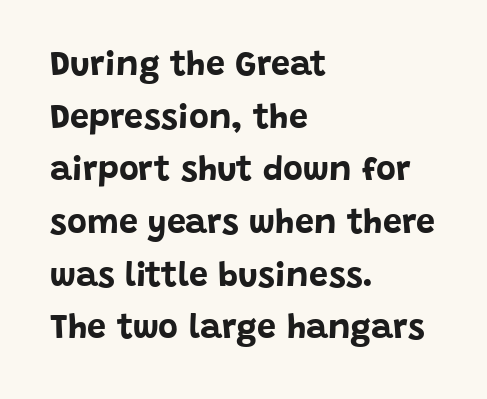
Unlike a traditional serif, this face leaves its strokes unadorned. Caption: multi-line text, flush left, ragged right. Vertically, the passage feels balanced, rows spaced as you'd expect. The characters look thick and weighty, a clear bold. The letters advance in unequal steps, a hallmark of proportional type.
